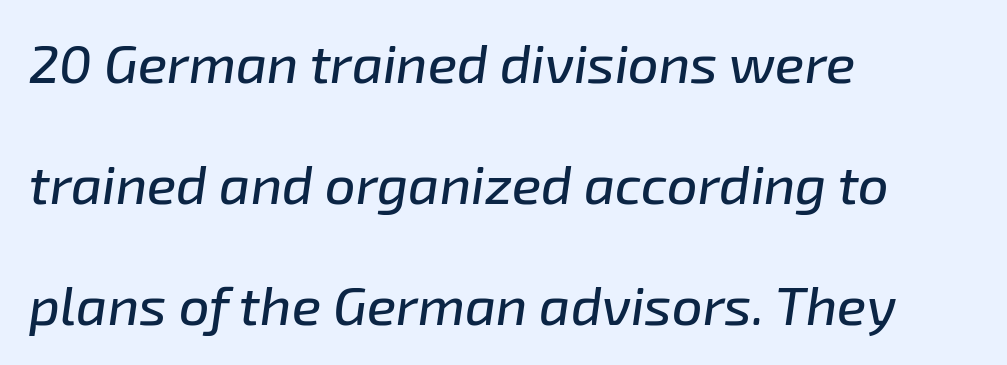
Q: Is the text italic (slanted)? A: Yes, it leans right by about 8 degrees.
Q: Is the text underlined? A: No.
Q: How is the paragraph aligned? A: Left-aligned.
Q: Is the spacing between letters normal or unusually wide? A: Normal.
Q: Is the spacing between lines tight, normal or loose? A: Loose.
Q: Width (condensed, normal, or wide)? A: Normal.
Q: Stroke contrast? A: Low.
Q: x-height? A: Medium.
Q: Monospaced? A: No.
